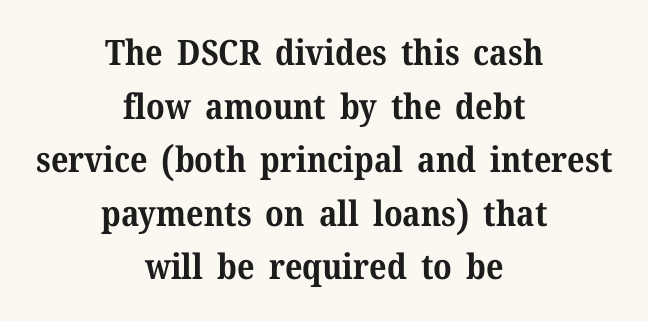
Q: Is the text bold? A: Yes.
Q: Is the text italic (slanted)? A: No, it is upright.
Q: Is the typeface a serif or a sans-serif typeface? A: Serif.
Q: Is the text underlined? A: No.
Q: How is the paragraph aligned? A: Centered.
Q: Is the spacing between letters normal or unusually wide? A: Normal.
Q: Is the spacing between lines tight, normal or loose? A: Normal.
Q: Width (condensed, normal, or wide)? A: Normal.
Q: Stroke contrast? A: Medium.
Q: x-height? A: Medium.
Q: Monospaced? A: No.
